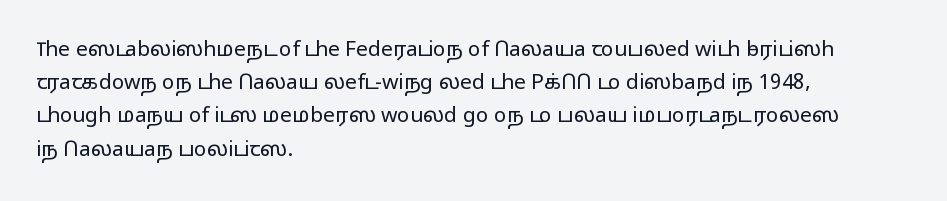
{"italic": "no", "bold": "no", "underline": "no", "align": "left", "line_spacing": "normal", "line_spacing_ratio": 1.58, "letter_spacing": "normal", "letter_spacing_em": 0.0, "glyph_px": 21}
